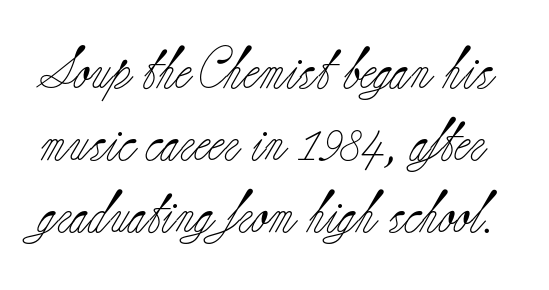
Q: Is the text bold? A: No.
Q: Is the text italic (slanted)? A: Yes.
Q: Is the typeface a serif or a sans-serif typeface? A: Serif.
Q: Is the text underlined? A: No.
Q: Is the spacing between letters normal or unusually wide? A: Normal.
Q: Width (condensed, normal, or wide)? A: Normal.
Q: Stroke contrast? A: Low.
Q: x-height? A: Small.
Q: Monospaced? A: No.
